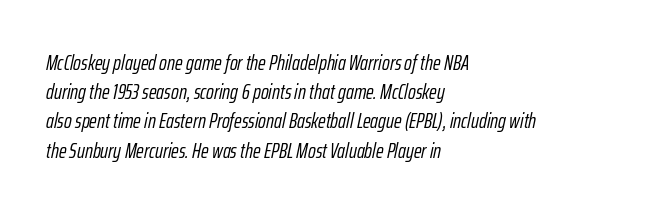
The glyphs are unaccompanied by any horizontal stroke below them. This sample uses plain, unmodified letter spacing. Italic? Definitely — the glyphs are oblique. Bold? No — there's no thickening of the strokes. If you drew a ruler down the left edge, every line would touch it.
